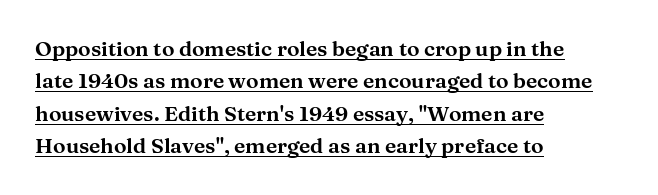
The rendering uses a moderate line-height, typical for paragraphs. You could call the tracking neutral — neither tight nor loose. One-word summary of the alignment: left. Upright lettering throughout. Descenders here cross a horizontal rule under the line.
